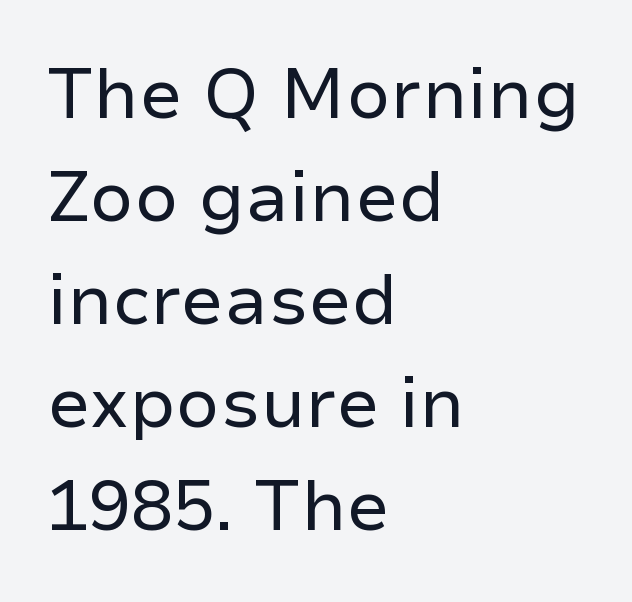
Q: Is the text bold? A: No.
Q: Is the text italic (slanted)? A: No, it is upright.
Q: Is the typeface a serif or a sans-serif typeface? A: Sans-serif.
Q: Is the text underlined? A: No.
Q: How is the paragraph aligned? A: Left-aligned.
Q: Is the spacing between letters normal or unusually wide? A: Normal.
Q: Is the spacing between lines tight, normal or loose? A: Normal.
Q: Width (condensed, normal, or wide)? A: Normal.
Q: Stroke contrast? A: Low.
Q: x-height? A: Medium.
Q: Monospaced? A: No.
